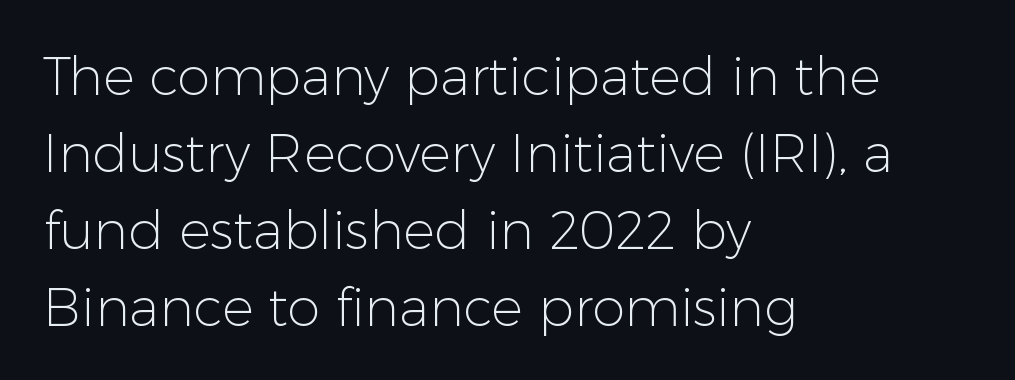
{"serif": "no", "italic": "no", "bold": "no", "weight": "light", "width": "normal", "stroke_contrast": "low", "x_height": "medium", "monospaced": "no", "underline": "no", "align": "left", "line_spacing": "normal", "line_spacing_ratio": 1.45, "letter_spacing": "normal", "letter_spacing_em": 0.0, "glyph_px": 53}
